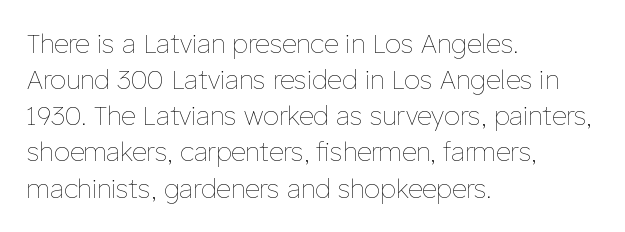
Q: Is the text bold? A: No.
Q: Is the text italic (slanted)? A: No, it is upright.
Q: Is the text underlined? A: No.
Q: How is the paragraph aligned? A: Left-aligned.
Q: Is the spacing between letters normal or unusually wide? A: Normal.
Q: Is the spacing between lines tight, normal or loose? A: Normal.
